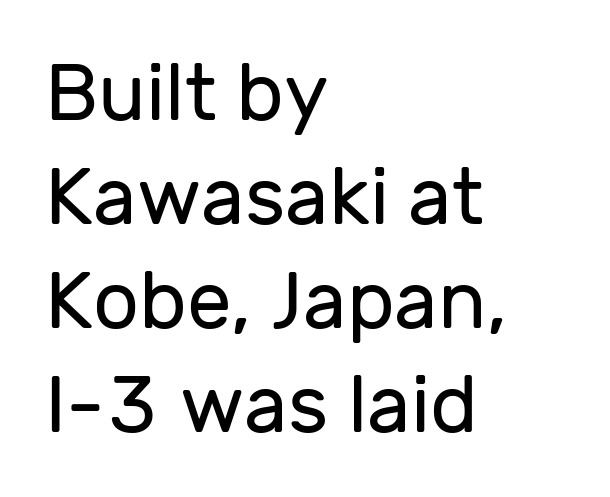
Q: Is the text bold? A: No.
Q: Is the text italic (slanted)? A: No, it is upright.
Q: Is the typeface a serif or a sans-serif typeface? A: Sans-serif.
Q: Is the text underlined? A: No.
Q: How is the paragraph aligned? A: Left-aligned.
Q: Is the spacing between letters normal or unusually wide? A: Normal.
Q: Is the spacing between lines tight, normal or loose? A: Normal.
Q: Width (condensed, normal, or wide)? A: Normal.
Q: Stroke contrast? A: Low.
Q: x-height? A: Medium.
Q: Monospaced? A: No.
